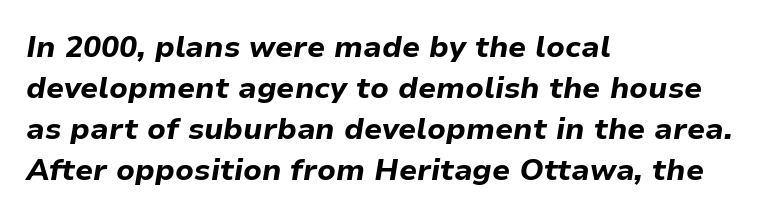
Q: Is the text bold? A: Yes.
Q: Is the text italic (slanted)? A: Yes, it leans right by about 9 degrees.
Q: Is the text underlined? A: No.
Q: How is the paragraph aligned? A: Left-aligned.
Q: Is the spacing between letters normal or unusually wide? A: Normal.
Q: Is the spacing between lines tight, normal or loose? A: Normal.
Q: Width (condensed, normal, or wide)? A: Normal.
Q: Stroke contrast? A: Low.
Q: x-height? A: Medium.
Q: Monospaced? A: No.
